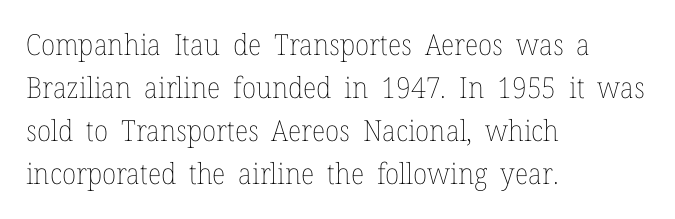
{"italic": "no", "bold": "no", "weight": "thin", "width": "normal", "stroke_contrast": "low", "x_height": "medium", "monospaced": "no", "underline": "no", "align": "left", "line_spacing": "normal", "line_spacing_ratio": 1.48, "letter_spacing": "normal", "letter_spacing_em": 0.0, "glyph_px": 29}
